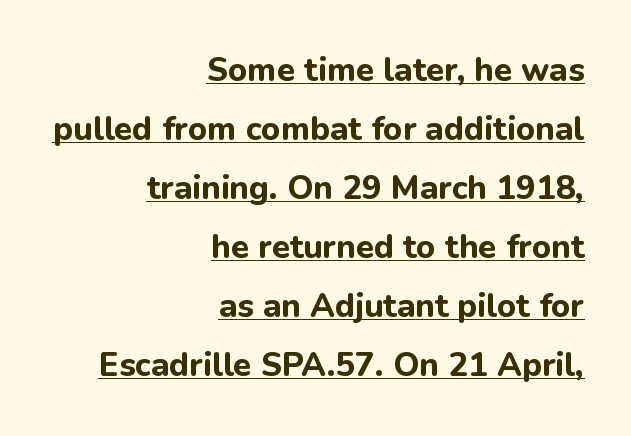
The image shows 33 px bold sans-serif type, upright; set right-aligned, line spacing 1.79x, normal letter spacing, underlined; low stroke contrast and a medium x-height.
